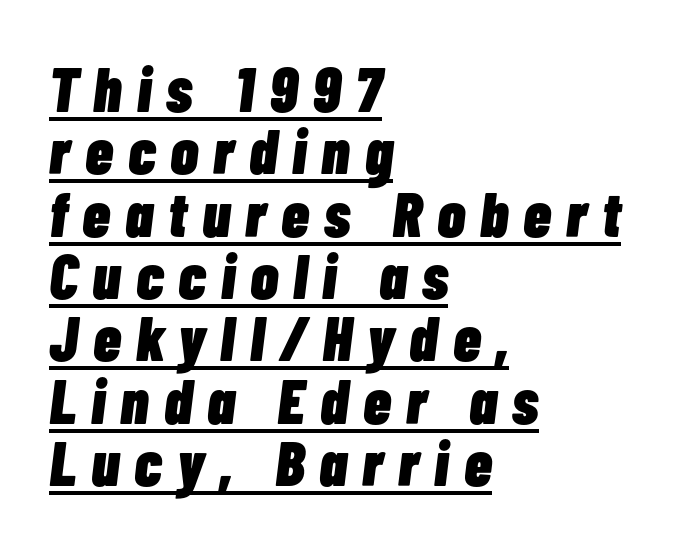
The image shows 63 px heavy, condensed type, italic (leaning right); set left-aligned, tight line spacing (0.99x), unusually wide letter spacing (+0.24 em), underlined; low stroke contrast and a medium x-height.
